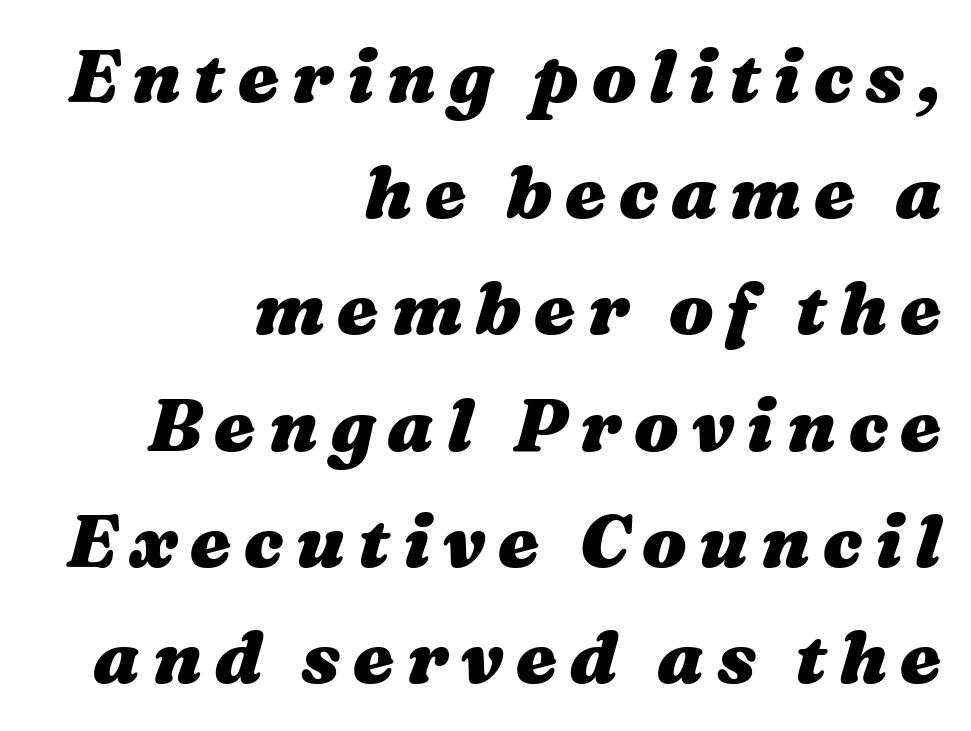
Q: Is the text bold? A: Yes.
Q: Is the text italic (slanted)? A: Yes, it leans right by about 16 degrees.
Q: Is the text underlined? A: No.
Q: How is the paragraph aligned? A: Right-aligned.
Q: Is the spacing between lines tight, normal or loose? A: Normal.
Q: Width (condensed, normal, or wide)? A: Wide.
Q: Stroke contrast? A: Medium.
Q: x-height? A: Medium.
Q: Monospaced? A: No.
